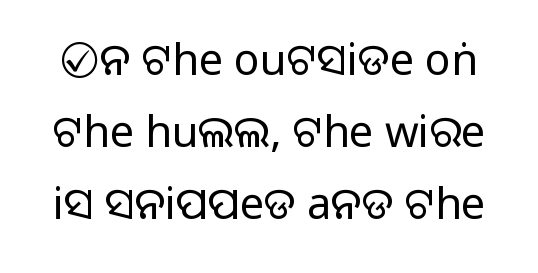
The foot of each line stays bare and open. The passage shown is not bold in any degree. This sample has the flowing, uneven cadence of proportional lettering. Nothing sits at the stroke ends, so this counts as sans-serif. Designer's note — italics off, roman on. The line-height multiplier appears to be the usual default.
